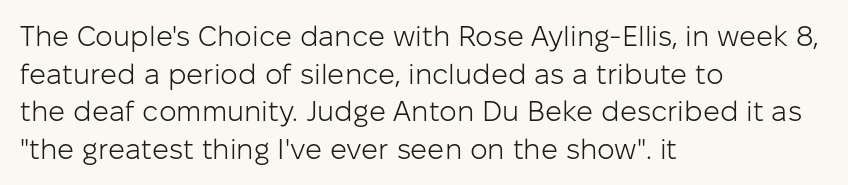
{"serif": "no", "italic": "no", "bold": "no", "weight": "light", "width": "normal", "stroke_contrast": "low", "x_height": "medium", "monospaced": "no", "underline": "no", "align": "left", "line_spacing": "normal", "line_spacing_ratio": 1.34, "letter_spacing": "normal", "letter_spacing_em": 0.0, "glyph_px": 28}
